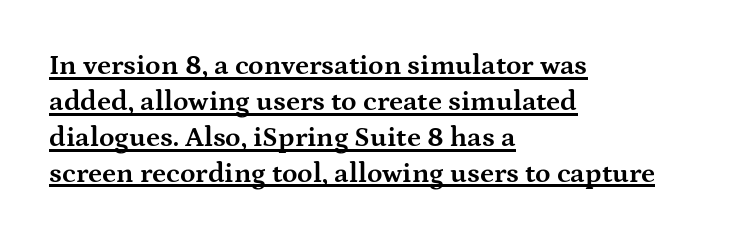
The image shows 28 px bold, wide serif type, upright; set left-aligned, normal line spacing (1.28x), normal letter spacing, underlined; medium stroke contrast and a medium x-height.
